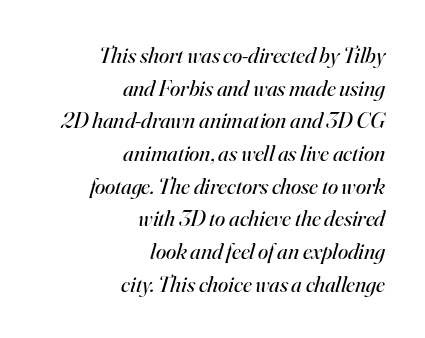
{"italic": "yes", "lean": "right", "slant_degrees": 16, "bold": "no", "underline": "no", "align": "right", "line_spacing": "normal", "line_spacing_ratio": 1.42, "letter_spacing": "normal", "letter_spacing_em": 0.0, "glyph_px": 23}
